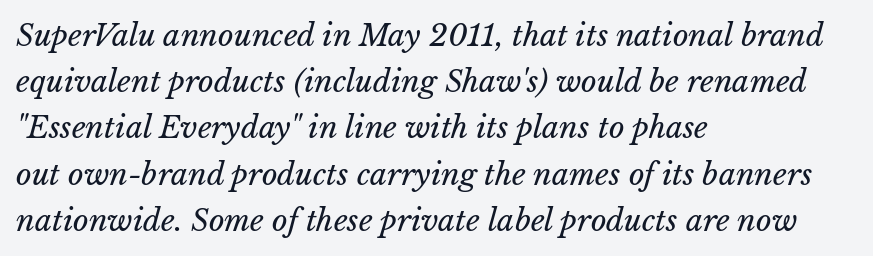
Q: Is the text bold? A: No.
Q: Is the text underlined? A: No.
Q: How is the paragraph aligned? A: Left-aligned.
Q: Is the spacing between letters normal or unusually wide? A: Normal.
Q: Is the spacing between lines tight, normal or loose? A: Normal.
Q: Width (condensed, normal, or wide)? A: Normal.
Q: Stroke contrast? A: Low.
Q: x-height? A: Medium.
Q: Monospaced? A: No.
